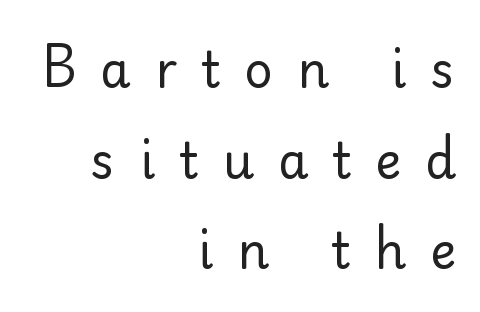
{"serif": "no", "italic": "no", "bold": "no", "weight": "regular", "width": "normal", "stroke_contrast": "low", "x_height": "small", "monospaced": "no", "underline": "no", "align": "right", "line_spacing_ratio": 1.85, "letter_spacing": "wide", "letter_spacing_em": 0.49, "glyph_px": 49}
